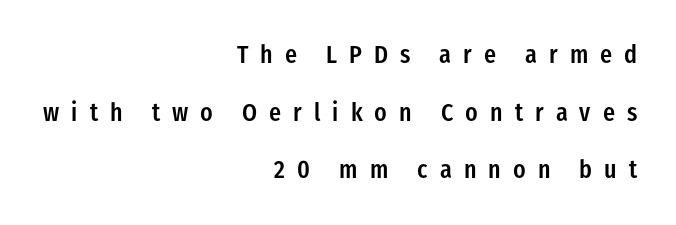
Slightly chunky letters — semibold, I'd say, not full bold. Lines of text with bare space underneath. How are the letters spaced? Widely, with obvious added tracking. You can tell it's not italic because the verticals are truly vertical. The ragged edge is on the left, which tells us the setting is flush right. The line-height multiplier appears high, well above default.
